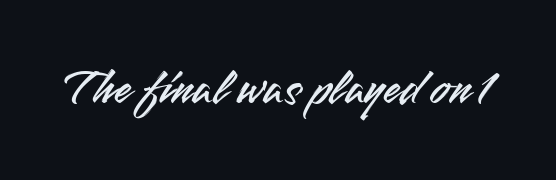
{"serif": "no", "width": "normal", "stroke_contrast": "medium", "x_height": "small", "monospaced": "no", "underline": "no", "letter_spacing": "normal", "letter_spacing_em": 0.0, "glyph_px": 51}
